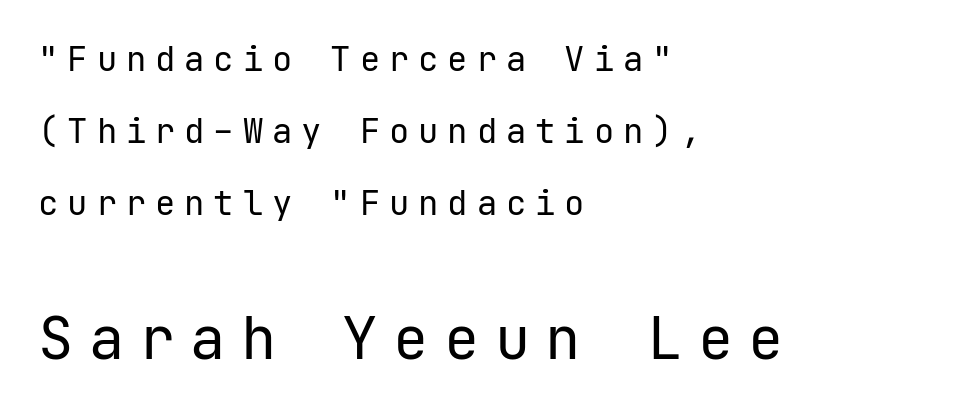
The image shows 59 px regular-weight sans-serif type, upright, monospaced; set left-aligned, loose line spacing (2.12x), unusually wide letter spacing (+0.26 em), not underlined; the second (bottom) block is 1.74x larger; low stroke contrast and a medium x-height.
